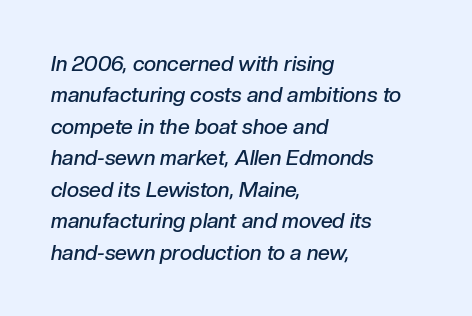
The image shows 21 px text type, italic (leaning right); set left-aligned, normal line spacing (1.5x), normal letter spacing, not underlined.
